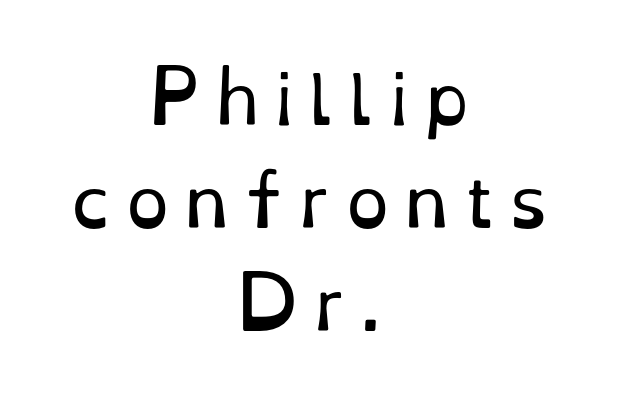
The image shows 70 px regular-weight type, upright; set centered, normal line spacing (1.47x), unusually wide letter spacing (+0.2 em), not underlined; low stroke contrast and a small x-height.
